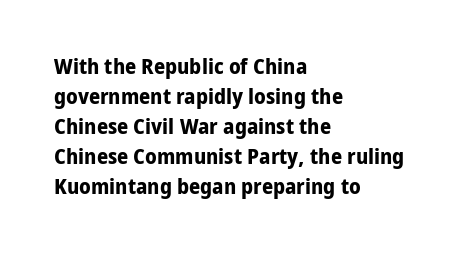
Italic: no, the glyphs are upright roman. Standard letterfit; no display-style spreading of the glyphs. Glance below the letters and you will spot only blank space. Its strokes are broad and dark, the hallmark of bold type.
